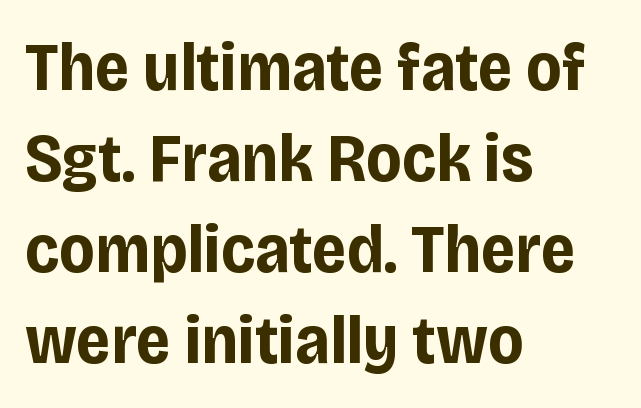
{"serif": "no", "italic": "no", "bold": "yes", "weight": "bold", "width": "condensed", "stroke_contrast": "low", "x_height": "large", "monospaced": "no", "underline": "no", "align": "left", "line_spacing": "normal", "line_spacing_ratio": 1.32, "letter_spacing": "normal", "letter_spacing_em": 0.0, "glyph_px": 69}
